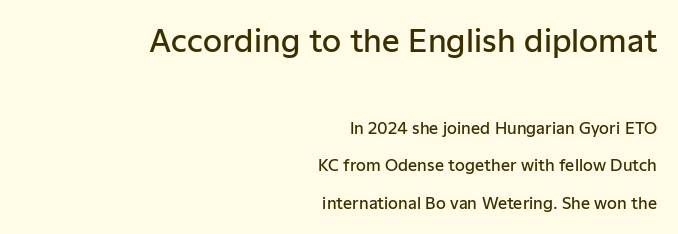
Q: Is the text bold? A: Semi-bold.
Q: Is the text italic (slanted)? A: No, it is upright.
Q: Is the typeface a serif or a sans-serif typeface? A: Sans-serif.
Q: Is the text underlined? A: No.
Q: How is the paragraph aligned? A: Right-aligned.
Q: Is the spacing between letters normal or unusually wide? A: Normal.
Q: Is the spacing between lines tight, normal or loose? A: Loose.
Q: Which block of text is set in a larger size, the first (top) or the second (bottom)? A: The first (top) one.
Q: Width (condensed, normal, or wide)? A: Normal.
Q: Stroke contrast? A: Low.
Q: x-height? A: Medium.
Q: Monospaced? A: No.
